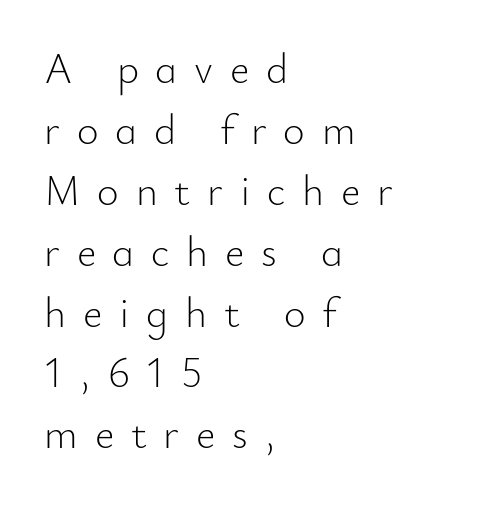
Q: Is the text bold? A: No.
Q: Is the text italic (slanted)? A: No, it is upright.
Q: Is the typeface a serif or a sans-serif typeface? A: Sans-serif.
Q: Is the text underlined? A: No.
Q: How is the paragraph aligned? A: Left-aligned.
Q: Is the spacing between letters normal or unusually wide? A: Unusually wide.
Q: Is the spacing between lines tight, normal or loose? A: Normal.
Q: Width (condensed, normal, or wide)? A: Normal.
Q: Stroke contrast? A: Low.
Q: x-height? A: Small.
Q: Monospaced? A: No.
